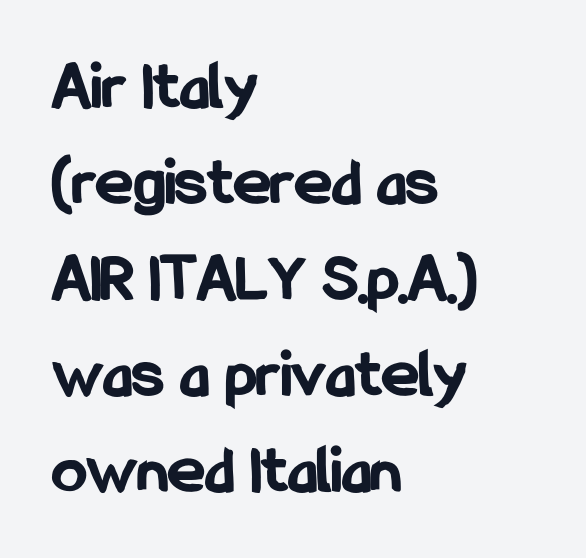
The passage shown stacks its lines at a standard gap. Glance below the letters and you will spot only blank space. A student would call this left alignment; a typographer would say flush left, rag right. The rendering uses a bold face; every stroke is thick and dark.
